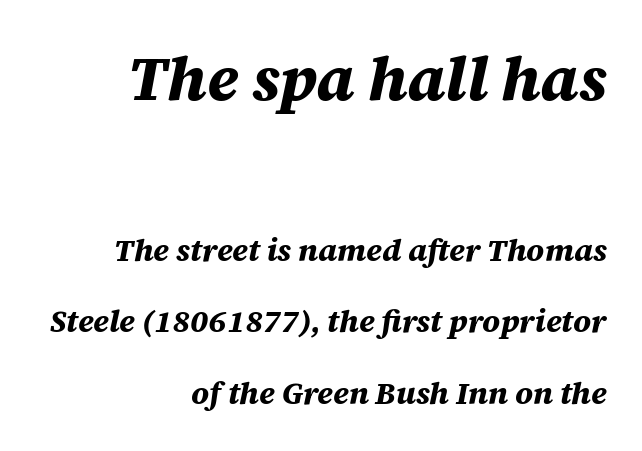
Q: Is the text bold? A: Yes.
Q: Is the text italic (slanted)? A: Yes, it leans right by about 12 degrees.
Q: Is the text underlined? A: No.
Q: How is the paragraph aligned? A: Right-aligned.
Q: Is the spacing between letters normal or unusually wide? A: Normal.
Q: Is the spacing between lines tight, normal or loose? A: Loose.
Q: Which block of text is set in a larger size, the first (top) or the second (bottom)? A: The first (top) one.
Q: Width (condensed, normal, or wide)? A: Normal.
Q: Stroke contrast? A: Medium.
Q: x-height? A: Large.
Q: Monospaced? A: No.
